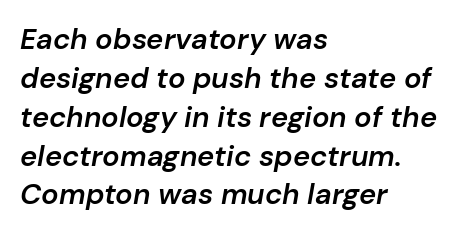
The image shows 29 px semibold type, italic (leaning right); set left-aligned, normal line spacing (1.34x), normal letter spacing, not underlined; low stroke contrast and a medium x-height.
